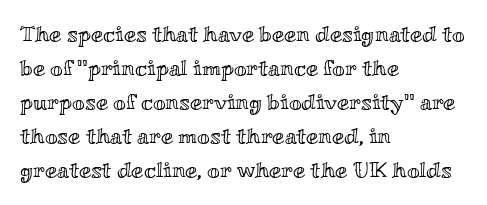
Students, observe: this is what conventionally led text looks like. This sample uses an upright cut, with every glyph sitting square on the baseline. A clean baseline with only descenders dipping below it. Each word holds together tightly as a unit, with standard inter-letter gaps.
